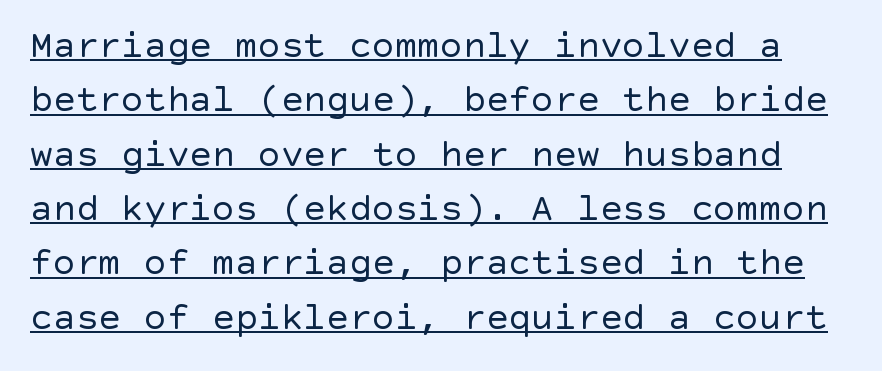
The image shows 38 px regular-weight sans-serif type, upright; set normal line spacing (1.43x), normal letter spacing, underlined; a large x-height.
